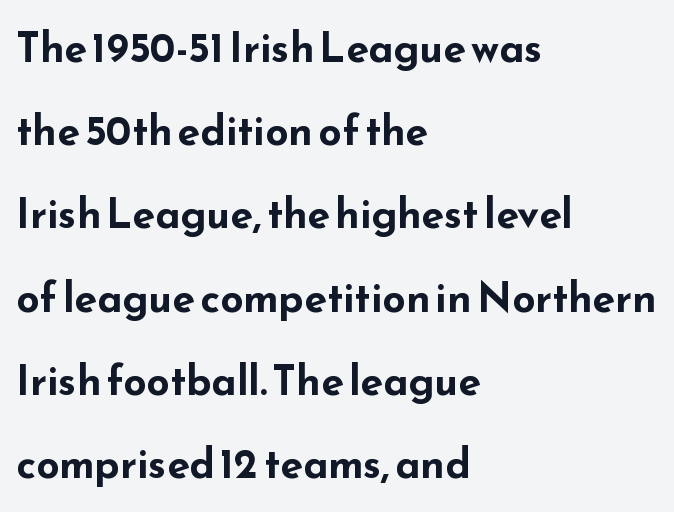
The line texture is even and compact thanks to regular tracking. Heavy, bold letterforms. Are there feet on the stems? There aren't — it's a sans. Does the lettering tilt? It doesn't — this is upright.
